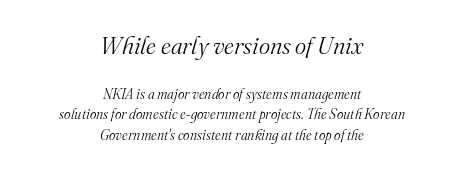
Q: Is the text bold? A: No.
Q: Is the text italic (slanted)? A: Yes, it leans right by about 16 degrees.
Q: Is the text underlined? A: No.
Q: How is the paragraph aligned? A: Centered.
Q: Is the spacing between letters normal or unusually wide? A: Normal.
Q: Is the spacing between lines tight, normal or loose? A: Normal.
Q: Which block of text is set in a larger size, the first (top) or the second (bottom)? A: The first (top) one.
